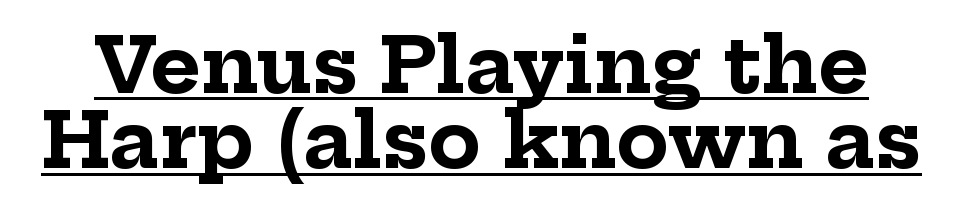
Q: Is the text bold? A: Yes.
Q: Is the text italic (slanted)? A: No, it is upright.
Q: Is the typeface a serif or a sans-serif typeface? A: Serif.
Q: Is the text underlined? A: Yes.
Q: Is the spacing between letters normal or unusually wide? A: Normal.
Q: Is the spacing between lines tight, normal or loose? A: Tight.
Q: Width (condensed, normal, or wide)? A: Normal.
Q: Stroke contrast? A: Low.
Q: x-height? A: Medium.
Q: Monospaced? A: No.
